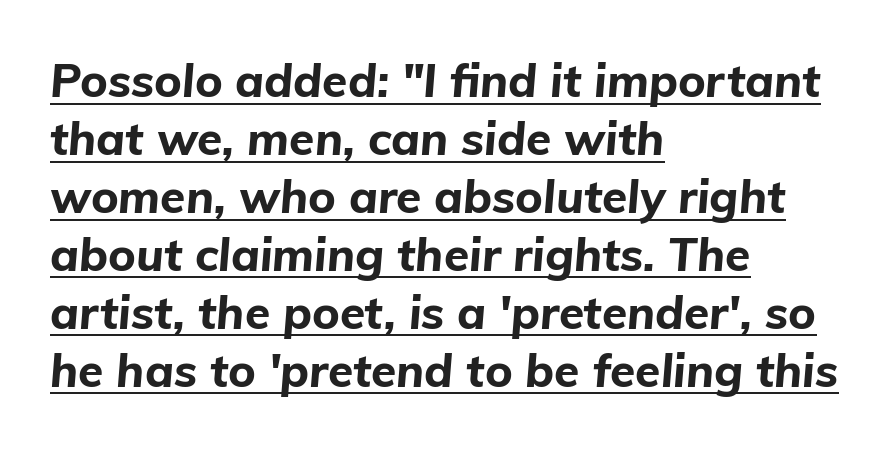
The image shows 46 px bold type, italic (leaning right); set left-aligned, normal line spacing (1.26x), normal letter spacing, underlined; low stroke contrast and a medium x-height.
